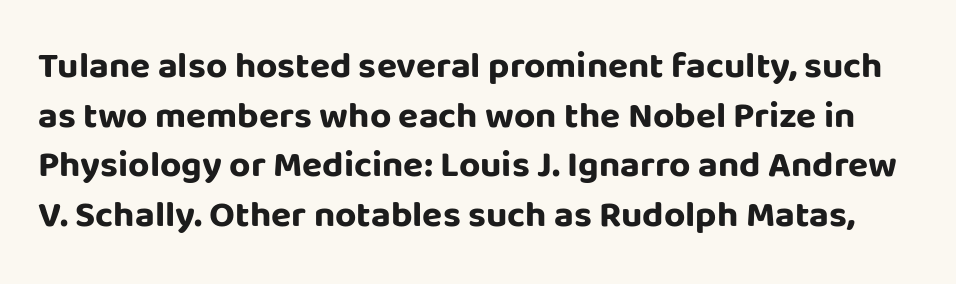
The image shows 37 px bold sans-serif type, upright; set normal line spacing (1.34x), normal letter spacing, not underlined; low stroke contrast and a large x-height.
